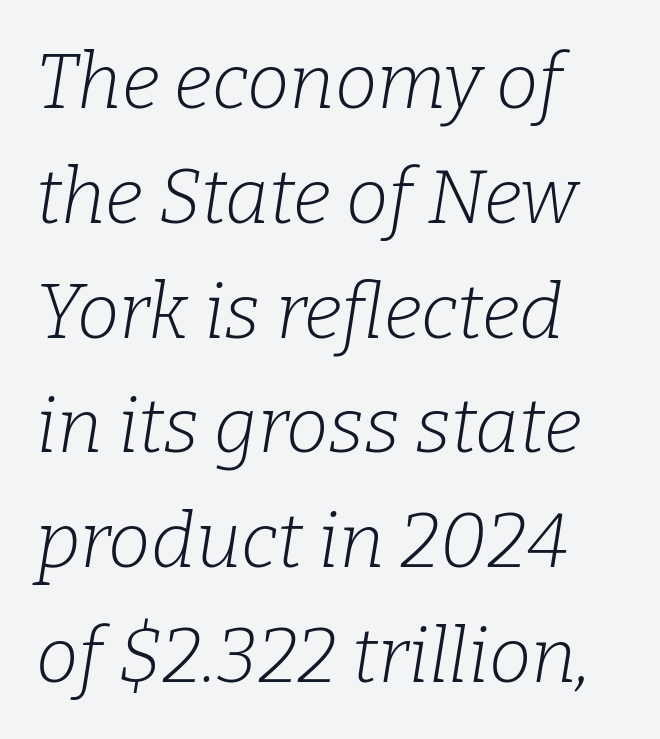
{"serif": "yes", "italic": "yes", "lean": "right", "slant_degrees": 9, "bold": "no", "weight": "light", "width": "normal", "stroke_contrast": "low", "x_height": "medium", "monospaced": "no", "underline": "no", "align": "left", "line_spacing": "normal", "line_spacing_ratio": 1.51, "letter_spacing": "normal", "letter_spacing_em": 0.0, "glyph_px": 76}
